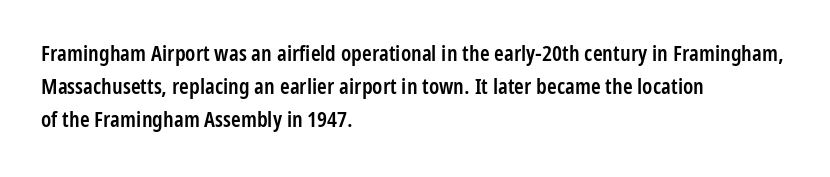
Q: Is the text bold? A: Semi-bold.
Q: Is the text italic (slanted)? A: No, it is upright.
Q: Is the text underlined? A: No.
Q: How is the paragraph aligned? A: Left-aligned.
Q: Is the spacing between letters normal or unusually wide? A: Normal.
Q: Is the spacing between lines tight, normal or loose? A: Normal.
